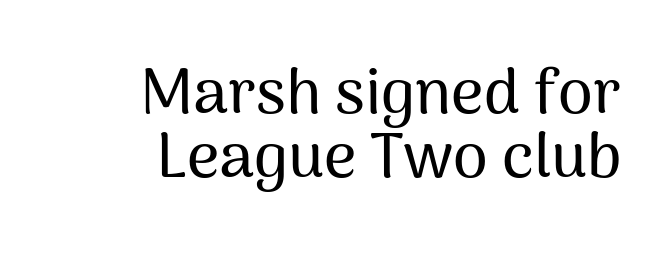
Vertical strokes here are truly vertical. Grotesque or geometric, the face here clearly has no serifs. Nothing unusual about the tracking: characters are spaced as the font intends. This rendering uses right alignment, leaving the left contour irregular.
